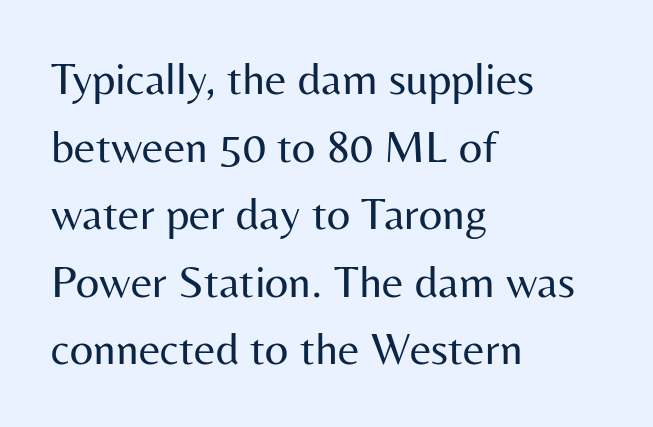
The image shows 46 px regular-weight sans-serif type, upright; set left-aligned, normal line spacing (1.47x), normal letter spacing, not underlined; medium stroke contrast and a medium x-height.
